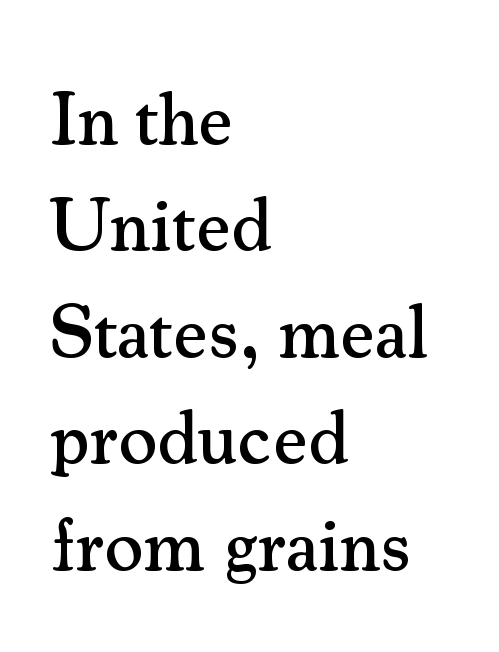
The image shows 75 px serif type, upright; set left-aligned, normal line spacing (1.42x), normal letter spacing, not underlined; medium stroke contrast and a small x-height.
